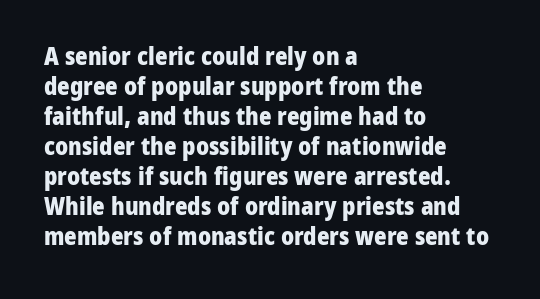
The image shows 24 px bold type, upright; set left-aligned, normal line spacing (1.25x), normal letter spacing, not underlined.
